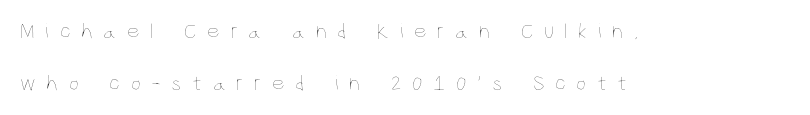
{"italic": "no", "bold": "no", "underline": "no", "align": "left", "line_spacing": "loose", "line_spacing_ratio": 2.35, "letter_spacing": "wide", "letter_spacing_em": 0.48, "glyph_px": 22}
